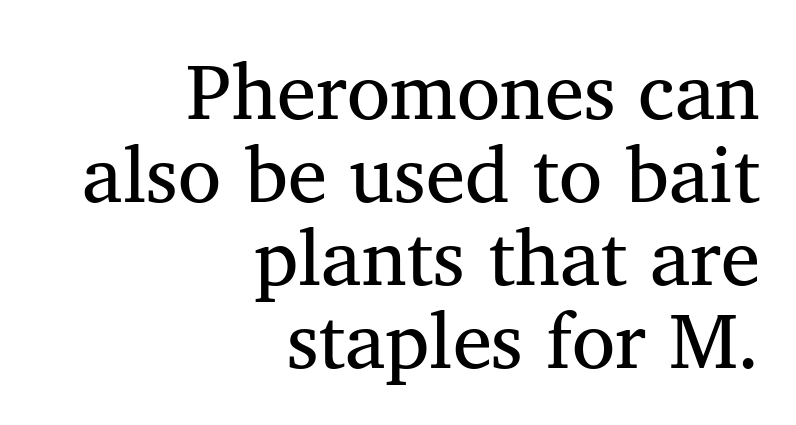
Q: Is the text bold? A: No.
Q: Is the text italic (slanted)? A: No, it is upright.
Q: Is the typeface a serif or a sans-serif typeface? A: Serif.
Q: Is the text underlined? A: No.
Q: How is the paragraph aligned? A: Right-aligned.
Q: Is the spacing between letters normal or unusually wide? A: Normal.
Q: Is the spacing between lines tight, normal or loose? A: Tight.
Q: Width (condensed, normal, or wide)? A: Normal.
Q: Stroke contrast? A: Medium.
Q: x-height? A: Medium.
Q: Monospaced? A: No.
